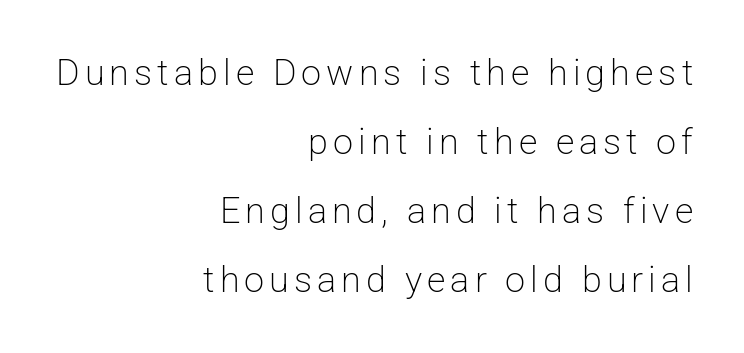
{"serif": "no", "italic": "no", "bold": "no", "weight": "light", "width": "normal", "stroke_contrast": "low", "x_height": "medium", "monospaced": "no", "underline": "no", "align": "right", "line_spacing": "loose", "line_spacing_ratio": 1.92, "glyph_px": 36}
